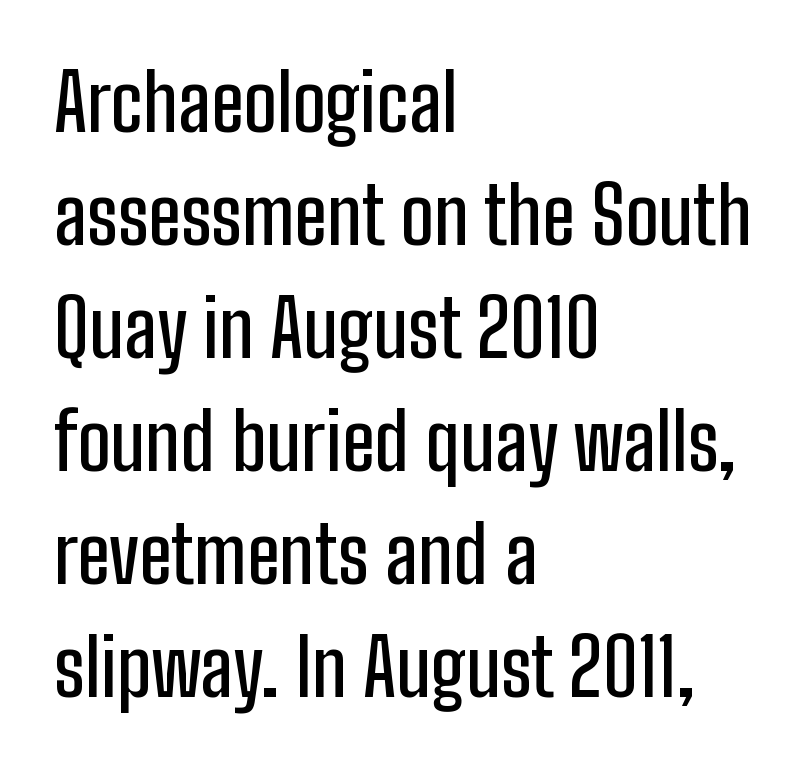
{"serif": "no", "italic": "no", "width": "condensed", "stroke_contrast": "low", "x_height": "medium", "monospaced": "no", "underline": "no", "align": "left", "line_spacing": "normal", "line_spacing_ratio": 1.43, "letter_spacing": "normal", "letter_spacing_em": 0.0, "glyph_px": 79}
